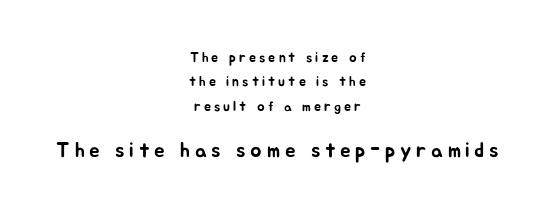
Q: Is the text italic (slanted)? A: No, it is upright.
Q: Is the text underlined? A: No.
Q: How is the paragraph aligned? A: Centered.
Q: Is the spacing between letters normal or unusually wide? A: Unusually wide.
Q: Which block of text is set in a larger size, the first (top) or the second (bottom)? A: The second (bottom) one.
